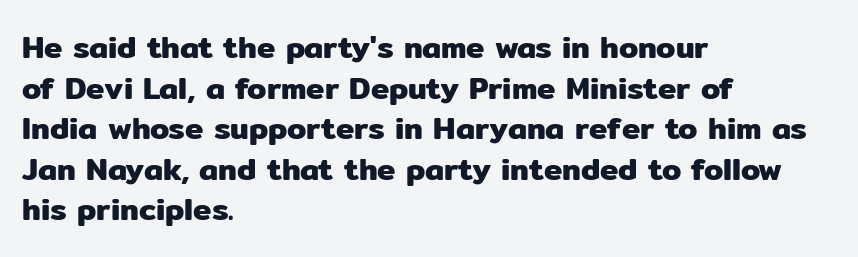
Q: Is the text italic (slanted)? A: No, it is upright.
Q: Is the typeface a serif or a sans-serif typeface? A: Sans-serif.
Q: Is the text underlined? A: No.
Q: How is the paragraph aligned? A: Left-aligned.
Q: Is the spacing between letters normal or unusually wide? A: Normal.
Q: Is the spacing between lines tight, normal or loose? A: Normal.
Q: Width (condensed, normal, or wide)? A: Normal.
Q: Stroke contrast? A: Low.
Q: x-height? A: Medium.
Q: Monospaced? A: No.
